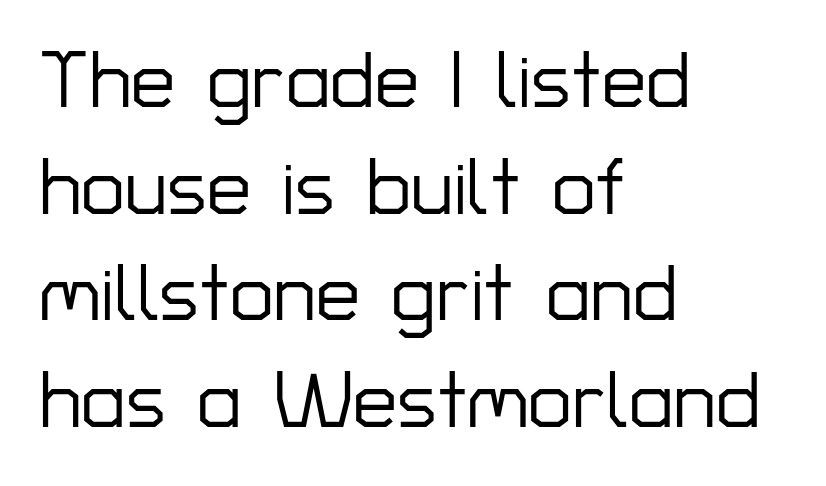
{"serif": "no", "italic": "no", "width": "normal", "stroke_contrast": "low", "x_height": "medium", "monospaced": "no", "underline": "no", "align": "left", "line_spacing": "normal", "line_spacing_ratio": 1.35, "letter_spacing": "normal", "letter_spacing_em": 0.0, "glyph_px": 79}
